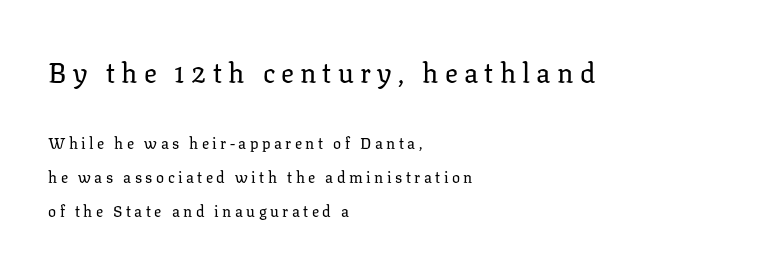
Q: Is the text bold? A: No.
Q: Is the text italic (slanted)? A: No, it is upright.
Q: Is the text underlined? A: No.
Q: How is the paragraph aligned? A: Left-aligned.
Q: Is the spacing between letters normal or unusually wide? A: Unusually wide.
Q: Is the spacing between lines tight, normal or loose? A: Loose.
Q: Which block of text is set in a larger size, the first (top) or the second (bottom)? A: The first (top) one.
